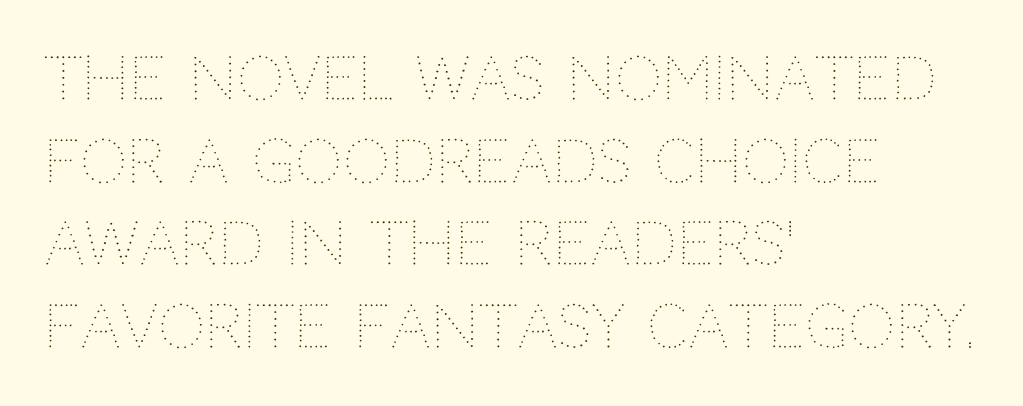
{"italic": "no", "bold": "no", "weight": "thin", "width": "normal", "stroke_contrast": "medium", "x_height": "large", "monospaced": "no", "underline": "no", "align": "left", "line_spacing": "normal", "line_spacing_ratio": 1.4, "letter_spacing": "normal", "letter_spacing_em": 0.0, "glyph_px": 59}
